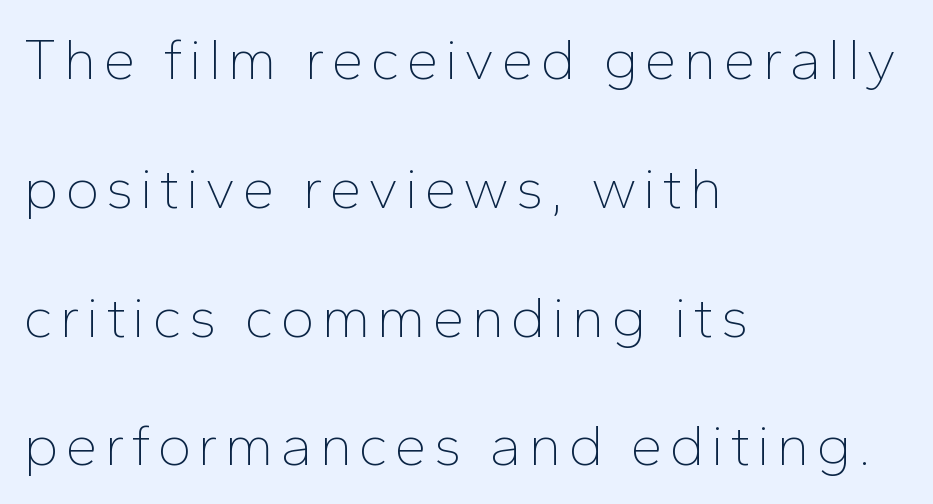
The space between consecutive lines is lavish. Stroke mass is kept to a normal reading level or below. The baseline area is clear. Does the copy run flush right? No — it runs flush left. Quick note: not italic, upright. A typesetter would call this proportional, since set widths differ per character.
